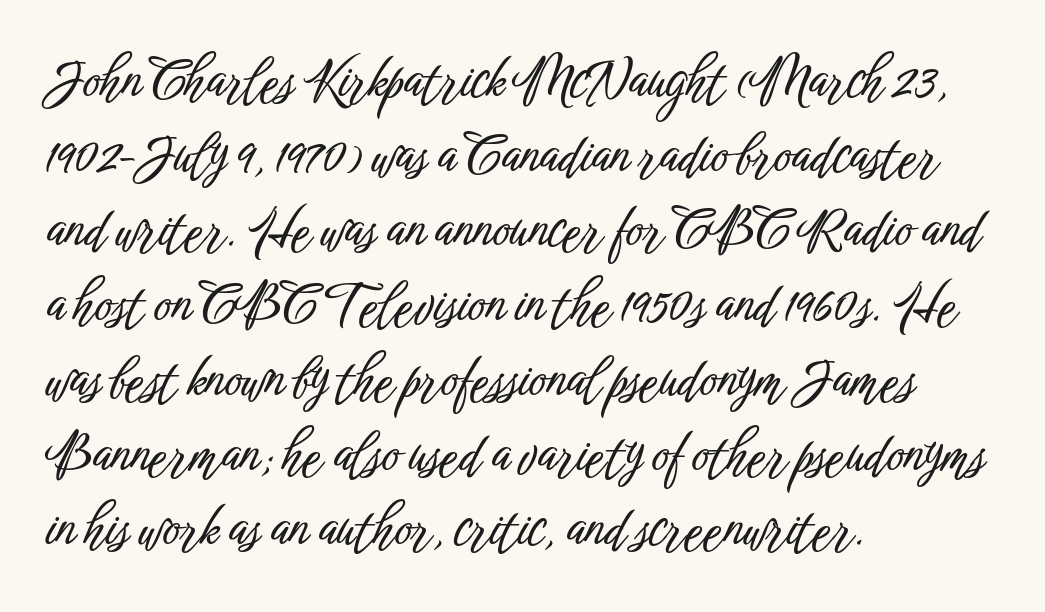
Q: Is the text italic (slanted)? A: Yes.
Q: Is the typeface a serif or a sans-serif typeface? A: Sans-serif.
Q: Is the text underlined? A: No.
Q: How is the paragraph aligned? A: Left-aligned.
Q: Is the spacing between letters normal or unusually wide? A: Normal.
Q: Is the spacing between lines tight, normal or loose? A: Normal.
Q: Width (condensed, normal, or wide)? A: Condensed.
Q: Stroke contrast? A: Low.
Q: x-height? A: Medium.
Q: Monospaced? A: No.
